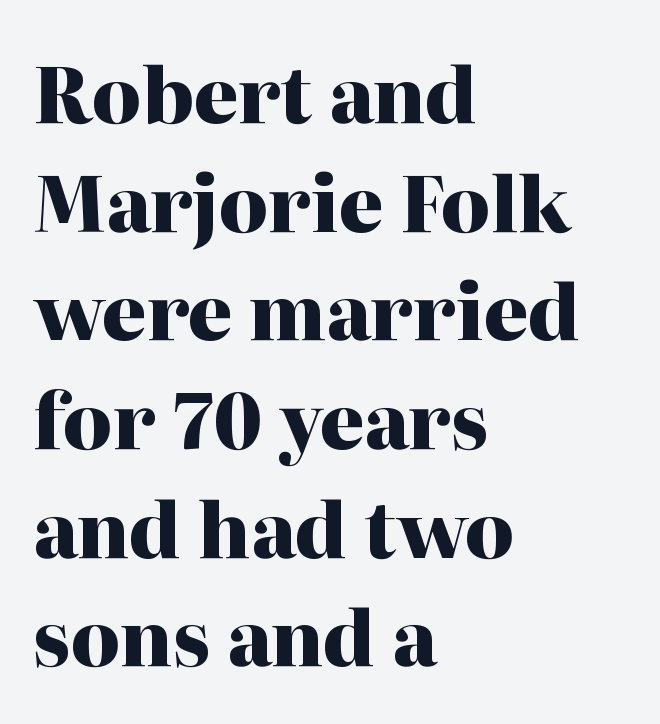
The image shows 76 px heavy serif type, upright; set left-aligned, normal line spacing (1.43x), normal letter spacing, not underlined; high stroke contrast and a medium x-height.
